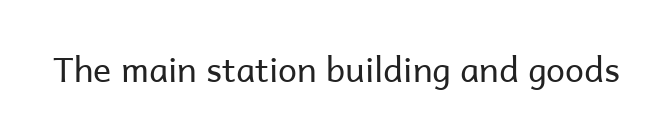
The rendering keeps characters at their native spacing. Serif or sans? Sans — the stroke terminals are bare. Heaviness? Minimal to ordinary, like unemphasized prose. This sample uses an upright cut, with every glyph sitting square on the baseline. Proportional: the letters do not fall into vertical columns. Glance below the letters and you will spot only blank space.
